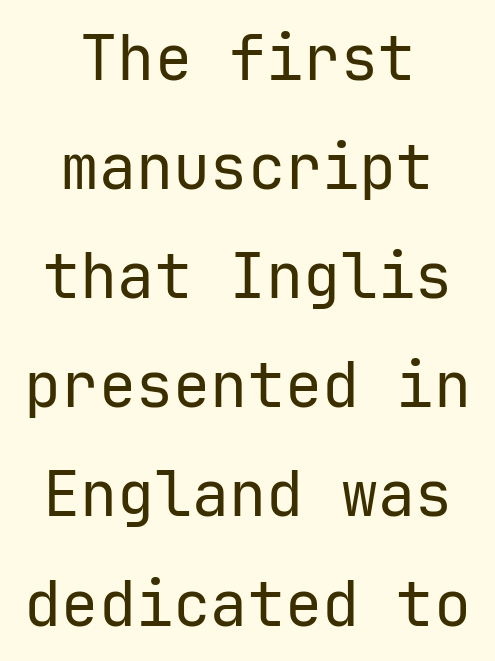
The image shows 62 px regular-weight sans-serif type, upright, monospaced; set centered, line spacing 1.76x, normal letter spacing, not underlined; low stroke contrast and a medium x-height.
